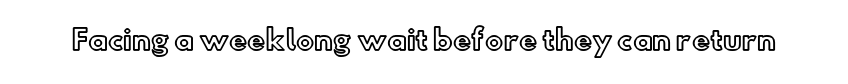
This rendering leaves character spacing at its baseline value. Has an underline been added? It has not. No italicization has been applied; the sample stays upright.
